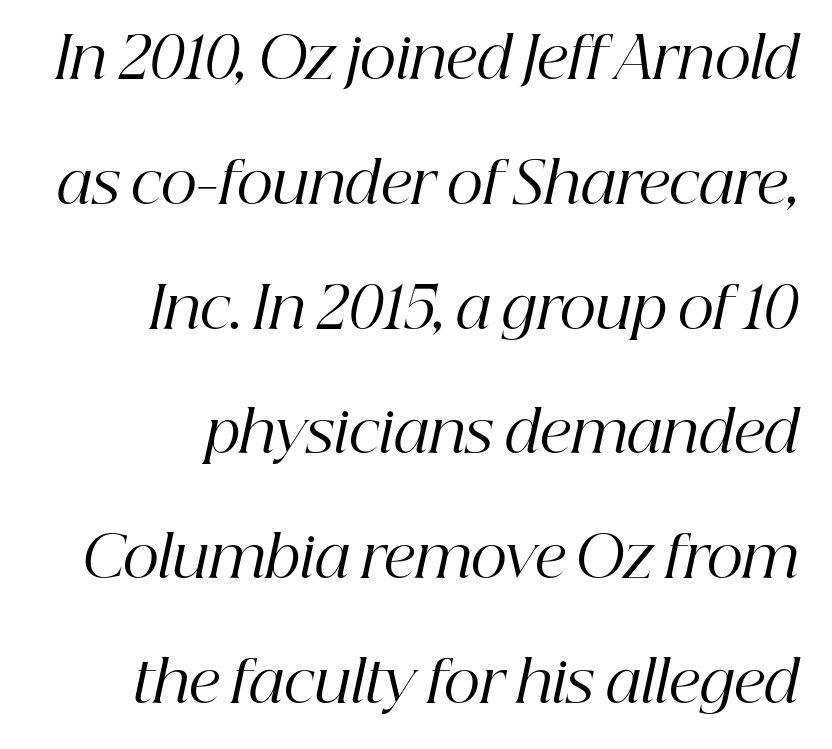
{"serif": "yes", "italic": "yes", "lean": "right", "slant_degrees": 12, "bold": "no", "weight": "regular", "width": "normal", "stroke_contrast": "high", "x_height": "medium", "monospaced": "no", "underline": "no", "align": "right", "line_spacing": "loose", "line_spacing_ratio": 2.19, "letter_spacing": "normal", "letter_spacing_em": 0.0, "glyph_px": 57}
